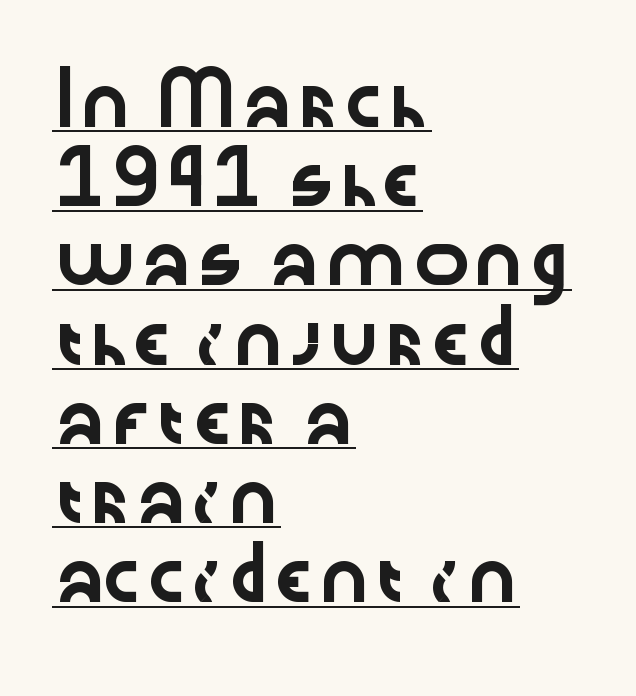
Q: Is the text italic (slanted)? A: No, it is upright.
Q: Is the typeface a serif or a sans-serif typeface? A: Sans-serif.
Q: Is the text underlined? A: Yes.
Q: How is the paragraph aligned? A: Left-aligned.
Q: Is the spacing between letters normal or unusually wide? A: Normal.
Q: Is the spacing between lines tight, normal or loose? A: Normal.
Q: Width (condensed, normal, or wide)? A: Wide.
Q: Stroke contrast? A: Low.
Q: x-height? A: Medium.
Q: Monospaced? A: No.
